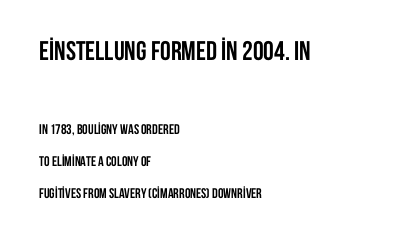
Q: Is the text bold? A: Yes.
Q: Is the text italic (slanted)? A: No, it is upright.
Q: Is the text underlined? A: No.
Q: How is the paragraph aligned? A: Left-aligned.
Q: Is the spacing between letters normal or unusually wide? A: Normal.
Q: Is the spacing between lines tight, normal or loose? A: Loose.
Q: Which block of text is set in a larger size, the first (top) or the second (bottom)? A: The first (top) one.
